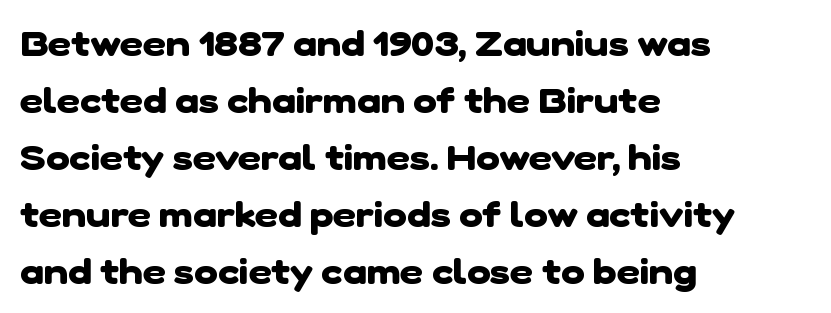
Successive baselines arrive at the customary interval. Chunky letters — that's bold for sure. Every row of glyphs begins at an identical x-position on the left. Check under the words: just untouched page. Examine the stroke ends and you'll find no serifs.
